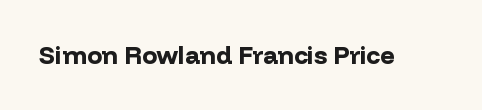
{"italic": "no", "bold": "yes", "underline": "no", "letter_spacing": "normal", "letter_spacing_em": 0.0, "glyph_px": 25}
